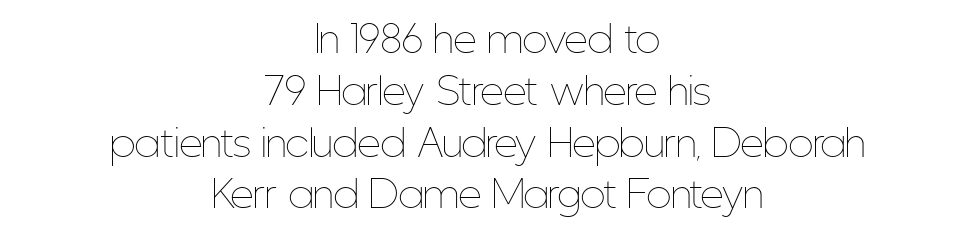
Q: Is the text bold? A: No.
Q: Is the text italic (slanted)? A: No, it is upright.
Q: Is the text underlined? A: No.
Q: How is the paragraph aligned? A: Centered.
Q: Is the spacing between letters normal or unusually wide? A: Normal.
Q: Is the spacing between lines tight, normal or loose? A: Normal.
Q: Width (condensed, normal, or wide)? A: Condensed.
Q: Stroke contrast? A: Low.
Q: x-height? A: Medium.
Q: Monospaced? A: No.
